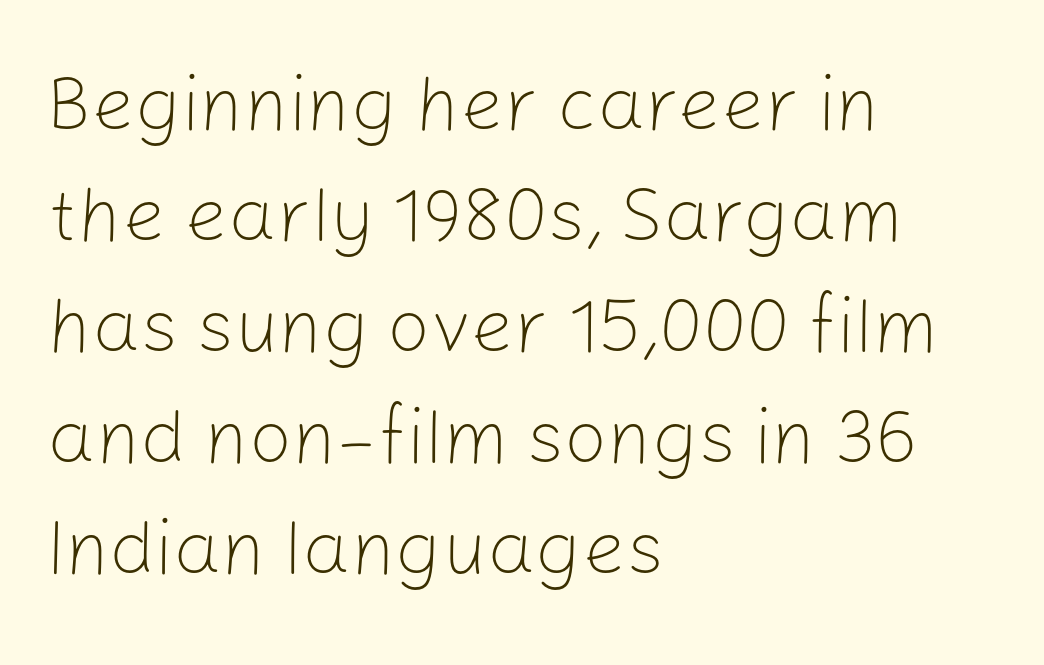
Q: Is the text bold? A: No.
Q: Is the text italic (slanted)? A: No, it is upright.
Q: Is the typeface a serif or a sans-serif typeface? A: Sans-serif.
Q: Is the text underlined? A: No.
Q: How is the paragraph aligned? A: Left-aligned.
Q: Is the spacing between letters normal or unusually wide? A: Normal.
Q: Is the spacing between lines tight, normal or loose? A: Normal.
Q: Width (condensed, normal, or wide)? A: Normal.
Q: Stroke contrast? A: Low.
Q: x-height? A: Medium.
Q: Monospaced? A: No.
